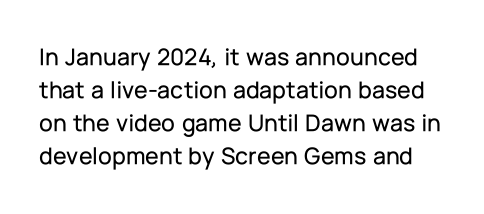
The image shows 25 px text type, upright; set normal line spacing (1.32x), normal letter spacing, not underlined.
